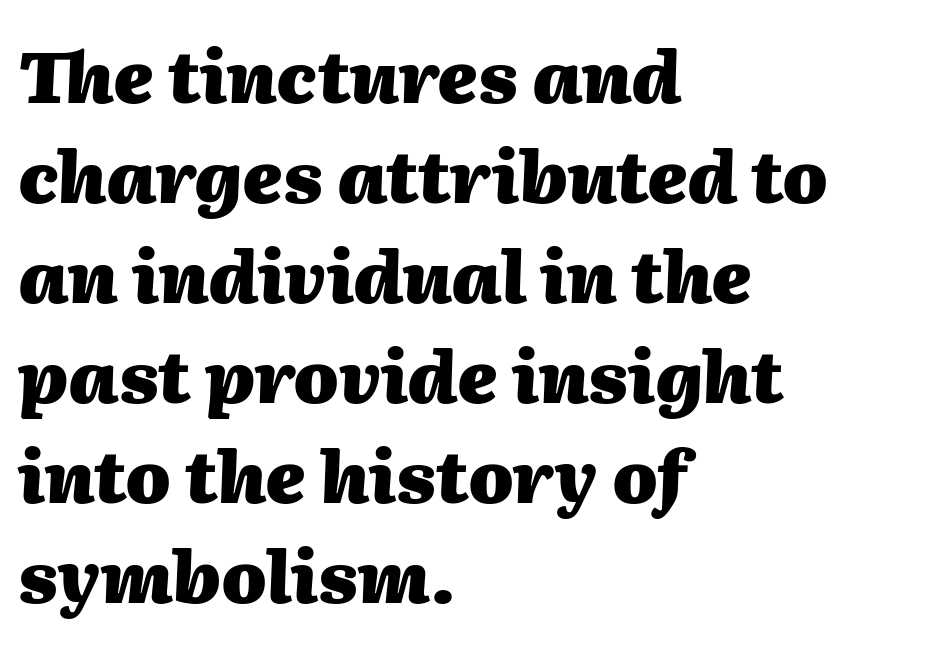
The image shows 72 px heavy type, italic (leaning right); set left-aligned, normal line spacing (1.39x), normal letter spacing, not underlined; medium stroke contrast and a medium x-height.
